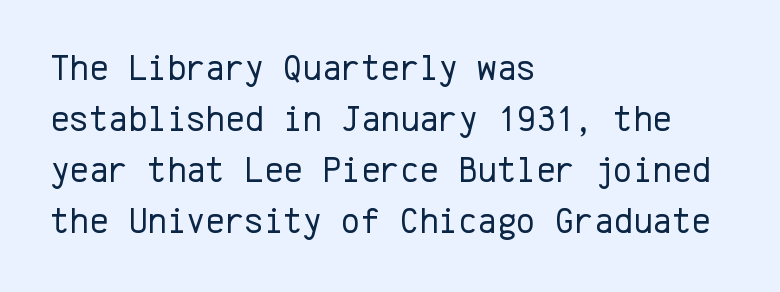
Q: Is the text bold? A: No.
Q: Is the text italic (slanted)? A: No, it is upright.
Q: Is the typeface a serif or a sans-serif typeface? A: Sans-serif.
Q: Is the text underlined? A: No.
Q: How is the paragraph aligned? A: Left-aligned.
Q: Is the spacing between letters normal or unusually wide? A: Normal.
Q: Is the spacing between lines tight, normal or loose? A: Normal.
Q: Width (condensed, normal, or wide)? A: Normal.
Q: Stroke contrast? A: Low.
Q: x-height? A: Medium.
Q: Monospaced? A: Yes.
